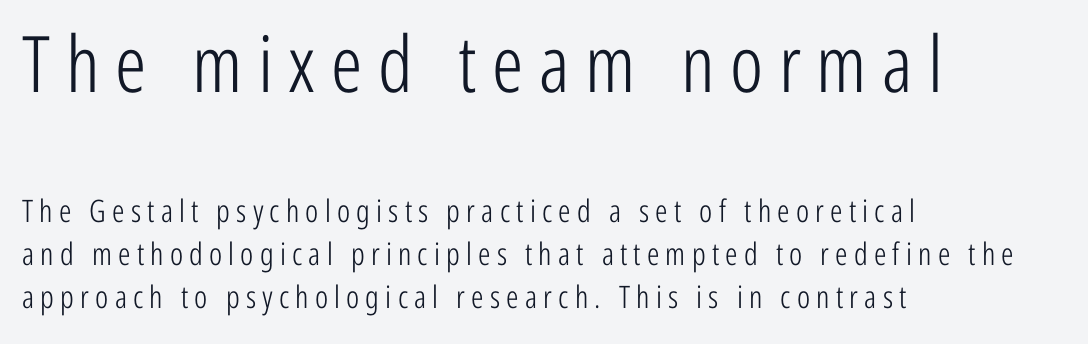
{"serif": "no", "italic": "no", "bold": "no", "weight": "light", "width": "condensed", "stroke_contrast": "low", "x_height": "medium", "monospaced": "no", "underline": "no", "align": "left", "line_spacing": "normal", "line_spacing_ratio": 1.4, "letter_spacing": "wide", "letter_spacing_em": 0.2, "larger_block": "first", "size_ratio": 2.52, "glyph_px": 78}
